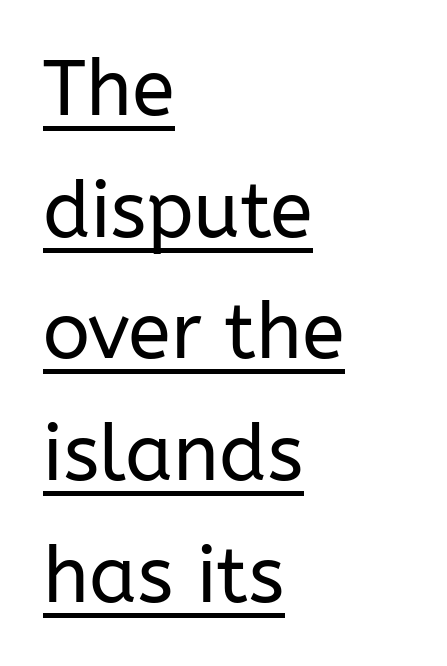
Q: Is the text bold? A: No.
Q: Is the text italic (slanted)? A: No, it is upright.
Q: Is the typeface a serif or a sans-serif typeface? A: Sans-serif.
Q: Is the text underlined? A: Yes.
Q: How is the paragraph aligned? A: Left-aligned.
Q: Is the spacing between letters normal or unusually wide? A: Normal.
Q: Is the spacing between lines tight, normal or loose? A: Normal.
Q: Width (condensed, normal, or wide)? A: Normal.
Q: Stroke contrast? A: Low.
Q: x-height? A: Medium.
Q: Monospaced? A: No.
